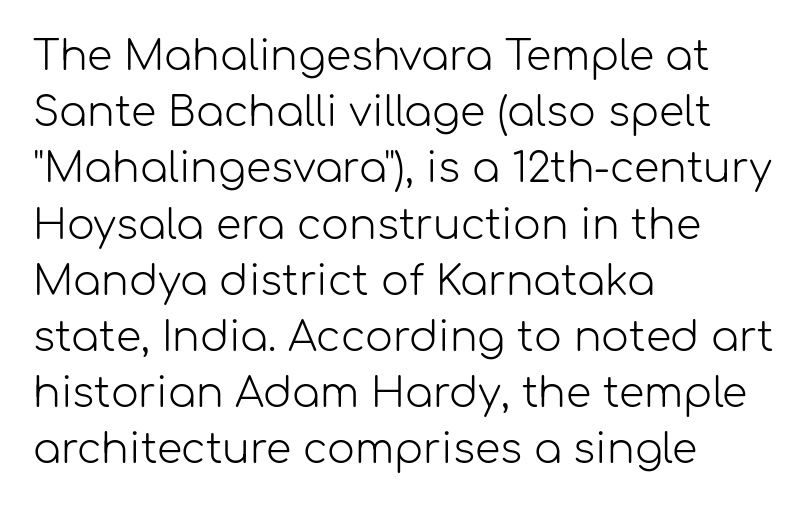
The image shows 41 px light sans-serif type, upright; set left-aligned, normal line spacing (1.37x), normal letter spacing, not underlined; low stroke contrast and a medium x-height.
